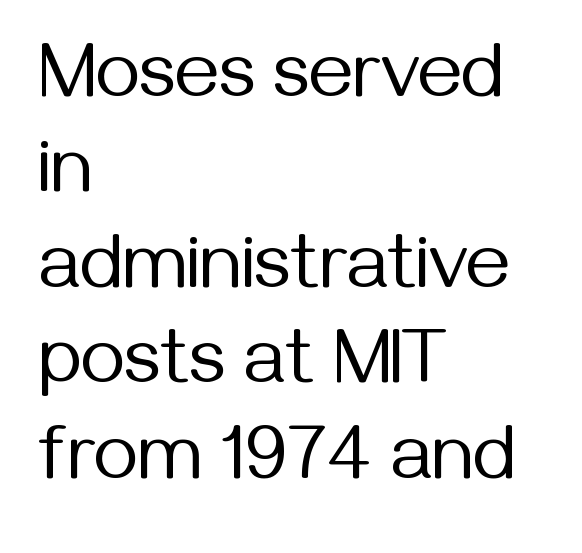
The weight tops out at a normal text grade. The passage shown is typed in a proportional face where columns would drift. Any mark beneath the type? The region is blank. Note: no serifs on the glyphs. Short note: letters normally spaced.
